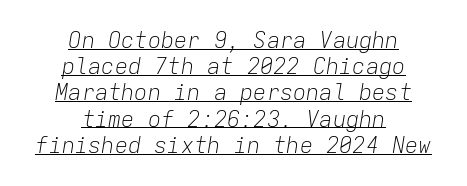
{"italic": "yes", "lean": "right", "slant_degrees": 9, "bold": "no", "underline": "yes", "align": "center", "line_spacing_ratio": 1.19, "letter_spacing": "normal", "letter_spacing_em": 0.0, "glyph_px": 22}
